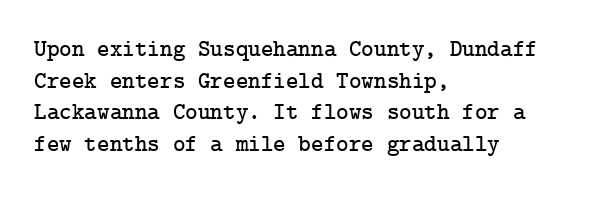
The letterforms sit shoulder to shoulder at normal distance. In terms of leading, this rendering sits right in the middle. The rendering anchors every line to the left-hand side. Style check: upright.
